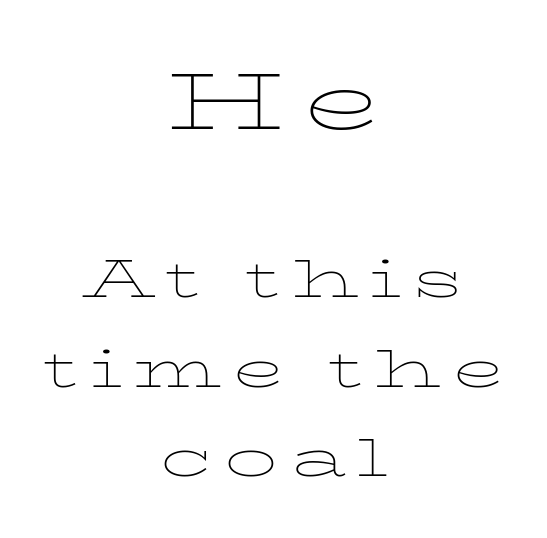
The image shows 80 px thin, wide serif type, upright; set centered, normal line spacing (1.69x), unusually wide letter spacing (+0.2 em), not underlined; the first (top) block is 1.51x larger; low stroke contrast and a medium x-height.
